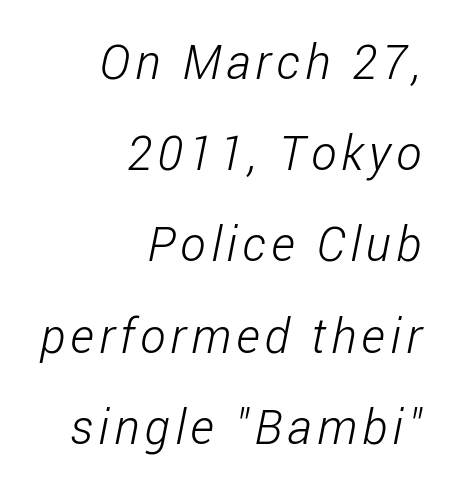
Q: Is the text bold? A: No.
Q: Is the typeface a serif or a sans-serif typeface? A: Sans-serif.
Q: Is the text underlined? A: No.
Q: How is the paragraph aligned? A: Right-aligned.
Q: Is the spacing between lines tight, normal or loose? A: Loose.
Q: Width (condensed, normal, or wide)? A: Condensed.
Q: Stroke contrast? A: Low.
Q: x-height? A: Medium.
Q: Monospaced? A: No.
